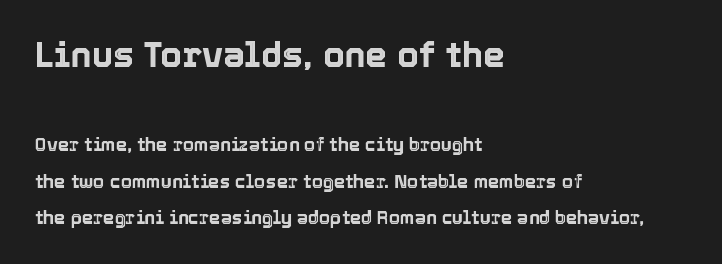
{"italic": "no", "width": "normal", "x_height": "medium", "monospaced": "no", "underline": "no", "align": "left", "line_spacing": "loose", "line_spacing_ratio": 2.03, "letter_spacing": "normal", "letter_spacing_em": 0.0, "larger_block": "first", "size_ratio": 1.94, "glyph_px": 35}
